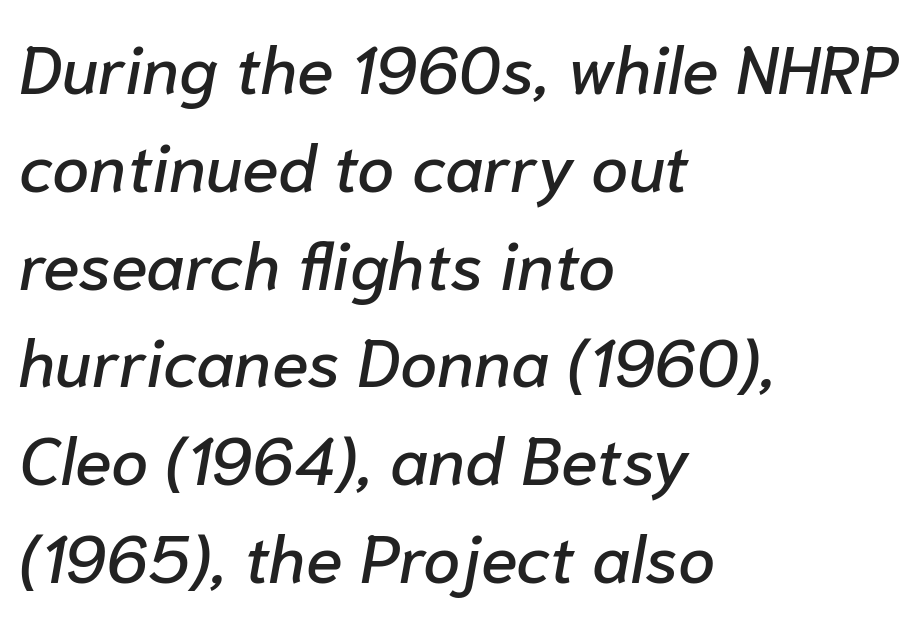
Q: Is the text italic (slanted)? A: Yes, it leans right by about 10 degrees.
Q: Is the text underlined? A: No.
Q: How is the paragraph aligned? A: Left-aligned.
Q: Is the spacing between letters normal or unusually wide? A: Normal.
Q: Is the spacing between lines tight, normal or loose? A: Normal.
Q: Width (condensed, normal, or wide)? A: Normal.
Q: Stroke contrast? A: Low.
Q: x-height? A: Medium.
Q: Monospaced? A: No.
